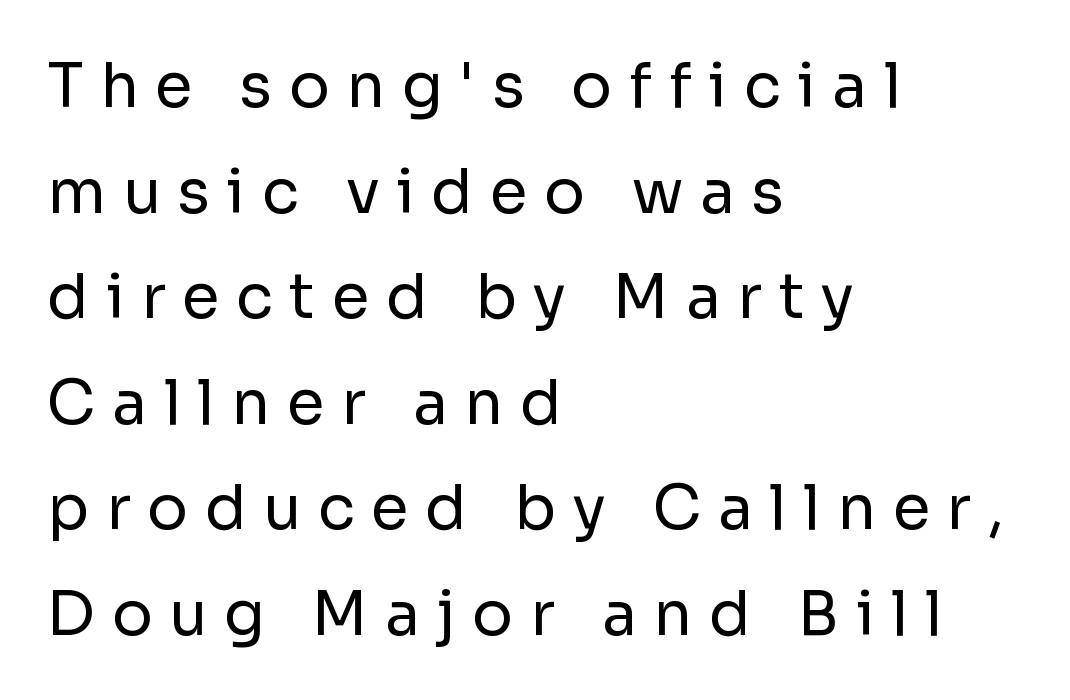
{"serif": "no", "italic": "no", "bold": "no", "weight": "regular", "width": "normal", "stroke_contrast": "low", "x_height": "medium", "monospaced": "no", "underline": "no", "align": "left", "line_spacing_ratio": 1.73, "letter_spacing": "wide", "letter_spacing_em": 0.27, "glyph_px": 61}
